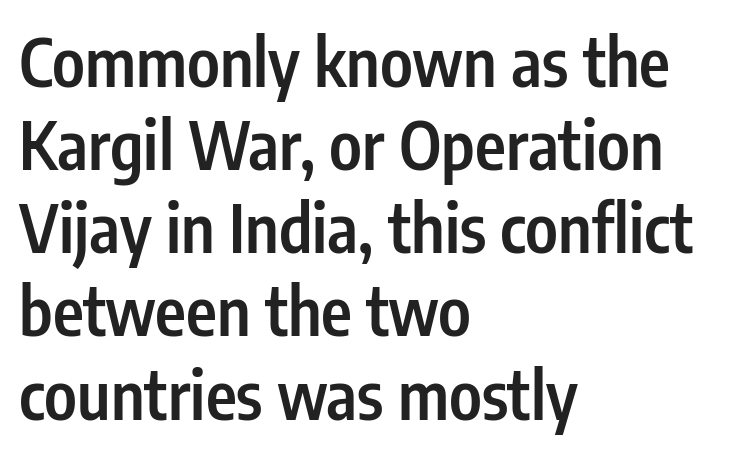
The image shows 66 px semibold, condensed sans-serif type, upright; set left-aligned, normal line spacing (1.26x), normal letter spacing, not underlined; low stroke contrast and a medium x-height.
